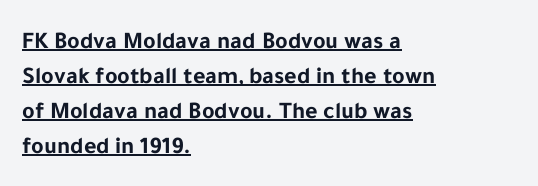
{"italic": "no", "bold": "yes", "underline": "yes", "align": "left", "line_spacing": "normal", "line_spacing_ratio": 1.46, "letter_spacing": "normal", "letter_spacing_em": 0.0, "glyph_px": 24}
